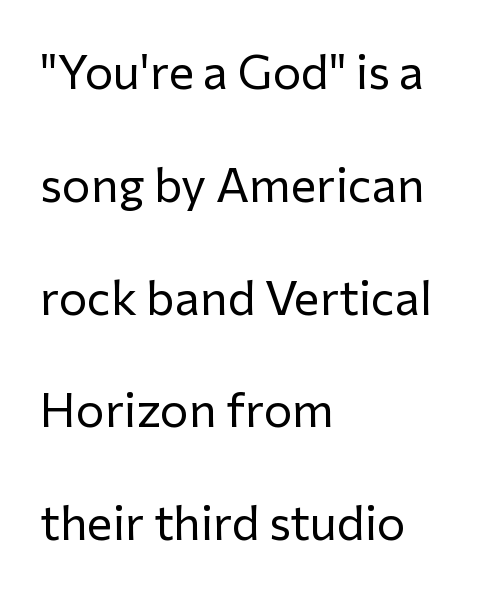
Q: Is the text bold? A: No.
Q: Is the text italic (slanted)? A: No, it is upright.
Q: Is the typeface a serif or a sans-serif typeface? A: Sans-serif.
Q: Is the text underlined? A: No.
Q: How is the paragraph aligned? A: Left-aligned.
Q: Is the spacing between letters normal or unusually wide? A: Normal.
Q: Is the spacing between lines tight, normal or loose? A: Loose.
Q: Width (condensed, normal, or wide)? A: Normal.
Q: Stroke contrast? A: Low.
Q: x-height? A: Medium.
Q: Monospaced? A: No.
